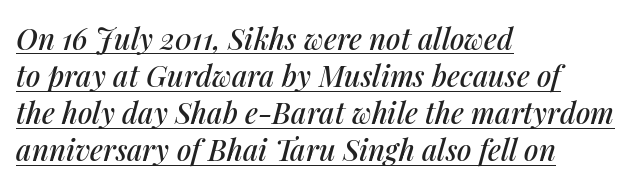
Do the characters align in a grid? No, the font is proportional. What decoration does the sample have? An underline. Nothing unusual about the tracking: characters are spaced as the font intends. Casual observation: everything's shoved over to the left. If you drew a line through each stem, it would be angled. The passage shown stacks its lines at a standard gap.
